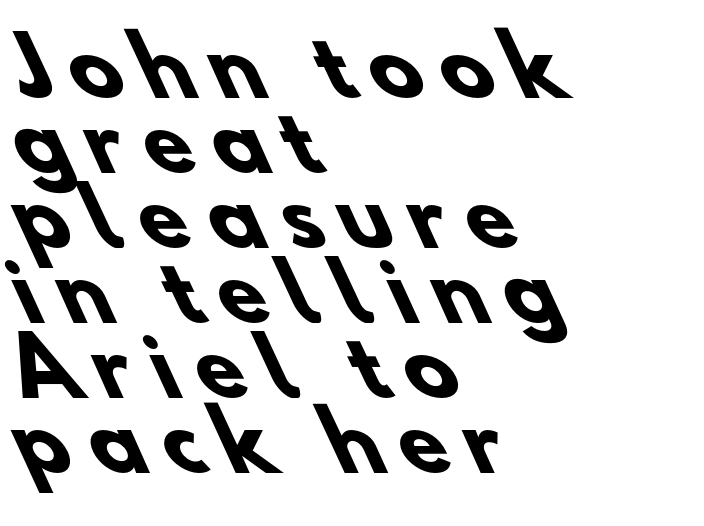
{"serif": "no", "bold": "yes", "weight": "heavy", "width": "normal", "stroke_contrast": "low", "x_height": "small", "monospaced": "no", "underline": "no", "align": "left", "line_spacing": "tight", "line_spacing_ratio": 0.95, "letter_spacing": "wide", "letter_spacing_em": 0.23, "glyph_px": 79}
